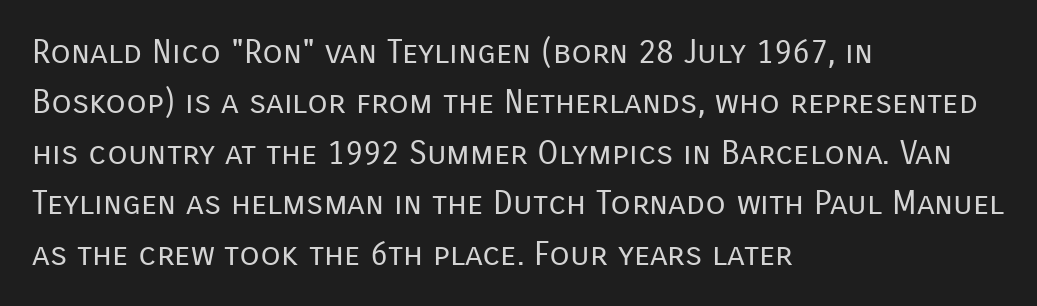
{"serif": "no", "italic": "no", "bold": "no", "weight": "regular", "width": "normal", "stroke_contrast": "low", "x_height": "medium", "monospaced": "no", "underline": "no", "align": "left", "line_spacing": "normal", "line_spacing_ratio": 1.53, "letter_spacing": "normal", "letter_spacing_em": 0.0, "glyph_px": 33}
